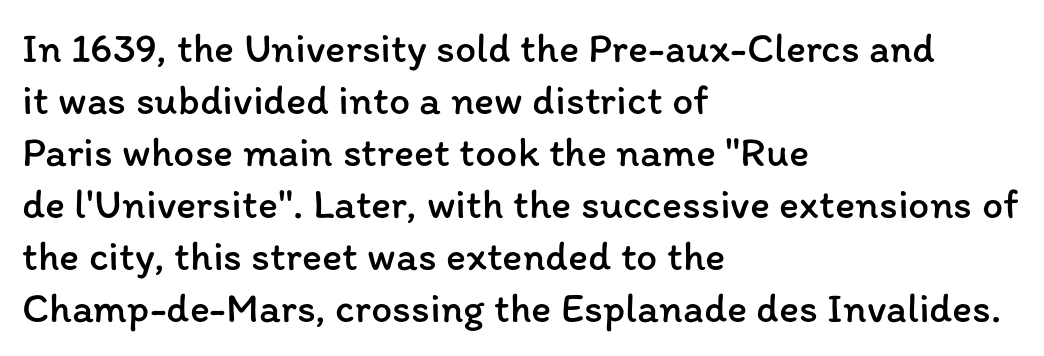
{"italic": "no", "bold": "no", "weight": "regular", "width": "normal", "stroke_contrast": "low", "x_height": "medium", "monospaced": "no", "underline": "no", "align": "left", "line_spacing_ratio": 1.24, "letter_spacing": "normal", "letter_spacing_em": 0.0, "glyph_px": 42}
